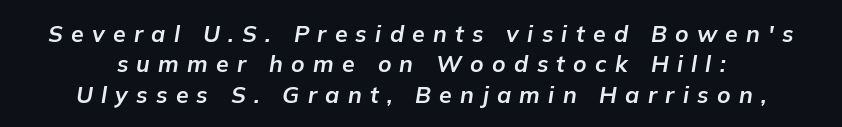
The image shows 23 px bold type, italic (leaning right); set normal line spacing (1.32x), unusually wide letter spacing (+0.36 em), not underlined.
